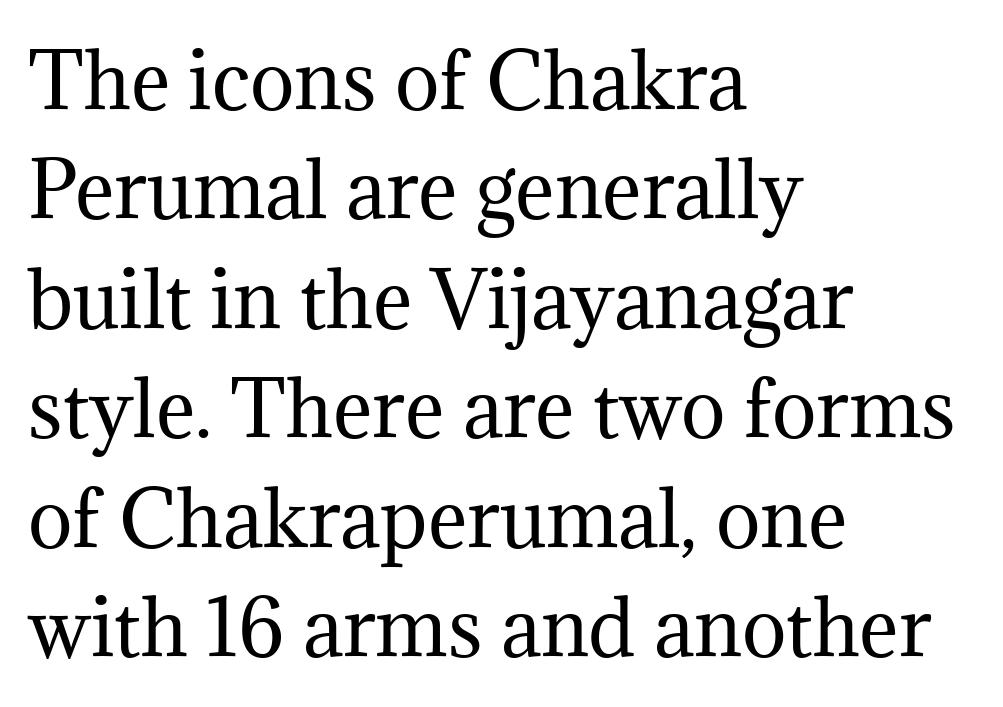
Q: Is the text bold? A: No.
Q: Is the text italic (slanted)? A: No, it is upright.
Q: Is the typeface a serif or a sans-serif typeface? A: Serif.
Q: Is the text underlined? A: No.
Q: How is the paragraph aligned? A: Left-aligned.
Q: Is the spacing between letters normal or unusually wide? A: Normal.
Q: Is the spacing between lines tight, normal or loose? A: Normal.
Q: Width (condensed, normal, or wide)? A: Normal.
Q: Stroke contrast? A: Medium.
Q: x-height? A: Medium.
Q: Monospaced? A: No.
